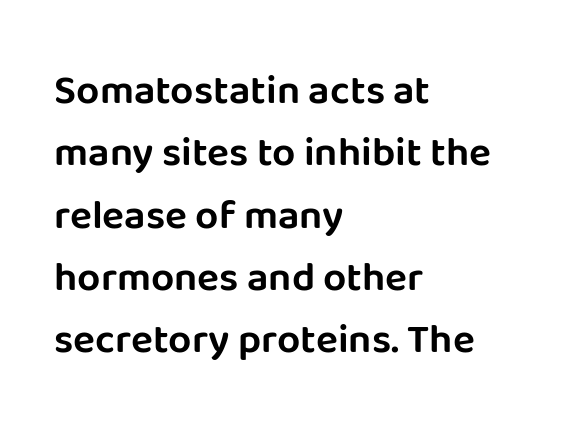
The image shows 41 px sans-serif type, upright; set left-aligned, normal line spacing (1.52x), normal letter spacing, not underlined; low stroke contrast and a large x-height.
